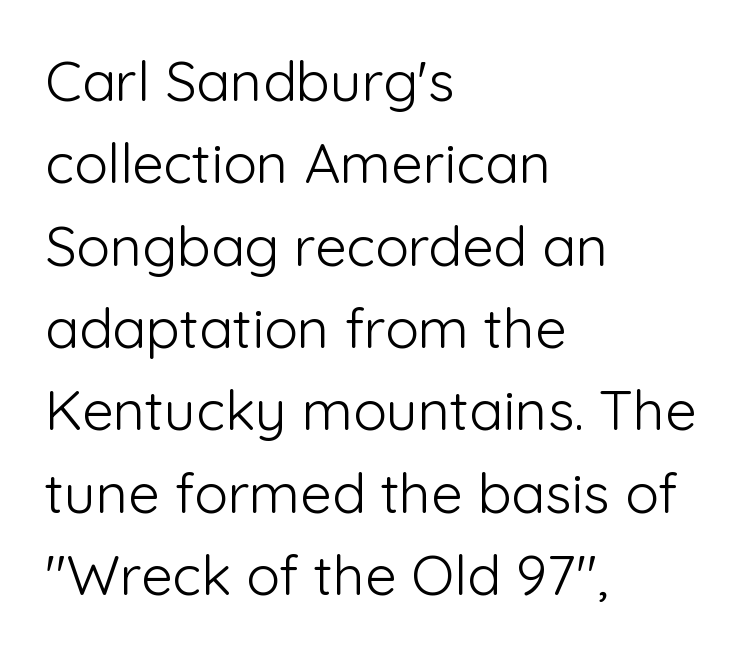
Is the stroke heavy? The answer is a plain regular-or-lighter. A clean baseline with only descenders dipping below it. Spacing verdict: proportional, widths tailored to each character. Type style note: lacks serifs.
